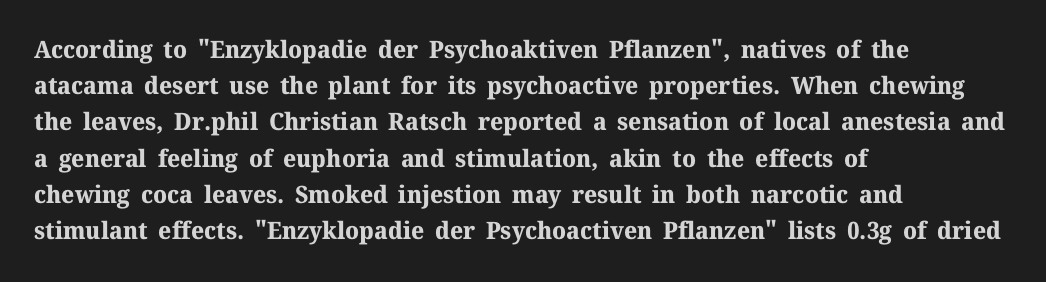
Q: Is the text bold? A: Yes.
Q: Is the text italic (slanted)? A: No, it is upright.
Q: Is the text underlined? A: No.
Q: How is the paragraph aligned? A: Left-aligned.
Q: Is the spacing between letters normal or unusually wide? A: Normal.
Q: Is the spacing between lines tight, normal or loose? A: Normal.
